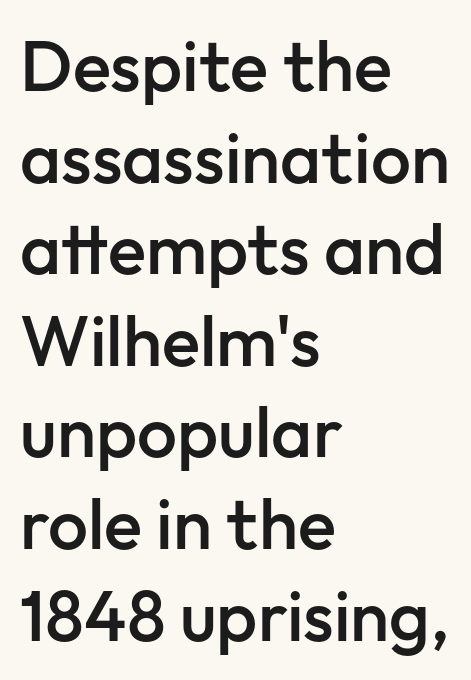
Q: Is the text bold? A: Semi-bold.
Q: Is the text italic (slanted)? A: No, it is upright.
Q: Is the typeface a serif or a sans-serif typeface? A: Sans-serif.
Q: Is the text underlined? A: No.
Q: How is the paragraph aligned? A: Left-aligned.
Q: Is the spacing between letters normal or unusually wide? A: Normal.
Q: Is the spacing between lines tight, normal or loose? A: Normal.
Q: Width (condensed, normal, or wide)? A: Normal.
Q: Stroke contrast? A: Low.
Q: x-height? A: Medium.
Q: Monospaced? A: No.
